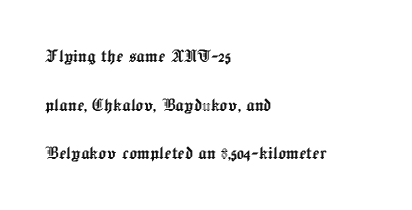
Q: Is the text italic (slanted)? A: No, it is upright.
Q: Is the text underlined? A: No.
Q: How is the paragraph aligned? A: Left-aligned.
Q: Is the spacing between letters normal or unusually wide? A: Normal.
Q: Is the spacing between lines tight, normal or loose? A: Loose.
